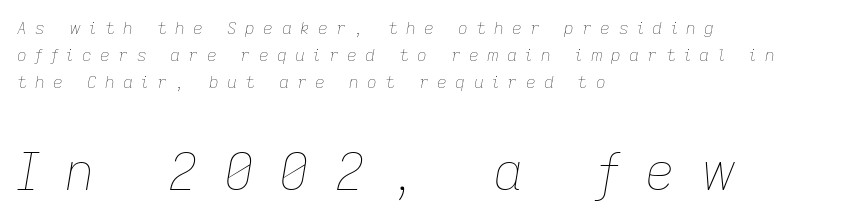
{"italic": "yes", "lean": "right", "slant_degrees": 9, "bold": "no", "weight": "thin", "width": "normal", "stroke_contrast": "low", "x_height": "medium", "monospaced": "no", "underline": "no", "align": "left", "line_spacing": "normal", "line_spacing_ratio": 1.58, "letter_spacing": "wide", "letter_spacing_em": 0.49, "larger_block": "second", "size_ratio": 3.06, "glyph_px": 52}
